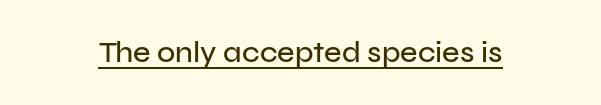
{"serif": "no", "italic": "no", "width": "normal", "stroke_contrast": "low", "x_height": "medium", "monospaced": "no", "underline": "yes", "letter_spacing": "normal", "letter_spacing_em": 0.0, "glyph_px": 30}
